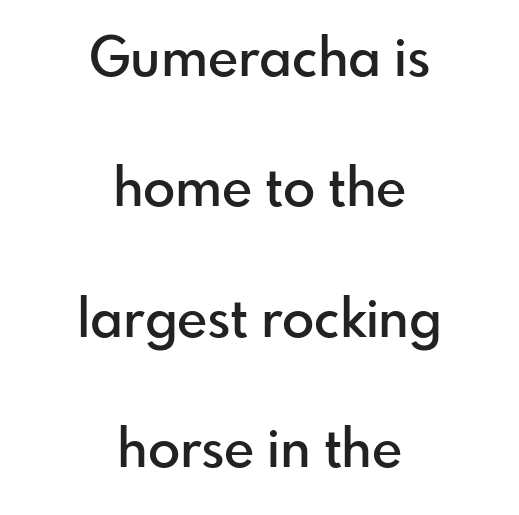
Q: Is the text bold? A: Semi-bold.
Q: Is the text italic (slanted)? A: No, it is upright.
Q: Is the typeface a serif or a sans-serif typeface? A: Sans-serif.
Q: Is the text underlined? A: No.
Q: How is the paragraph aligned? A: Centered.
Q: Is the spacing between letters normal or unusually wide? A: Normal.
Q: Is the spacing between lines tight, normal or loose? A: Loose.
Q: Width (condensed, normal, or wide)? A: Normal.
Q: Stroke contrast? A: Low.
Q: x-height? A: Small.
Q: Monospaced? A: No.
